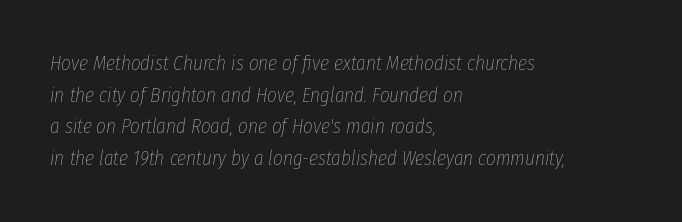
Q: Is the text bold? A: No.
Q: Is the text italic (slanted)? A: Yes, it leans right by about 8 degrees.
Q: Is the text underlined? A: No.
Q: How is the paragraph aligned? A: Left-aligned.
Q: Is the spacing between letters normal or unusually wide? A: Normal.
Q: Is the spacing between lines tight, normal or loose? A: Normal.
